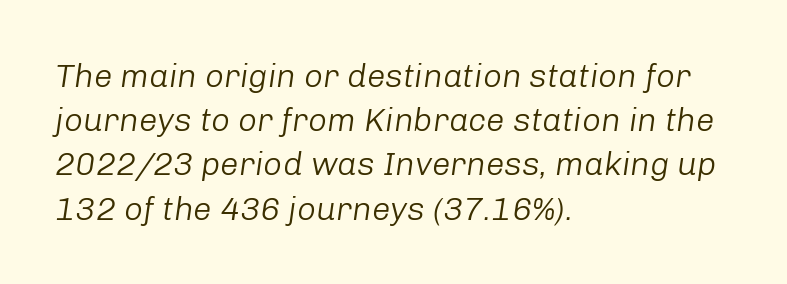
The image shows 33 px light type, italic (leaning right); set left-aligned, normal line spacing (1.34x), normal letter spacing, not underlined; low stroke contrast and a medium x-height.
